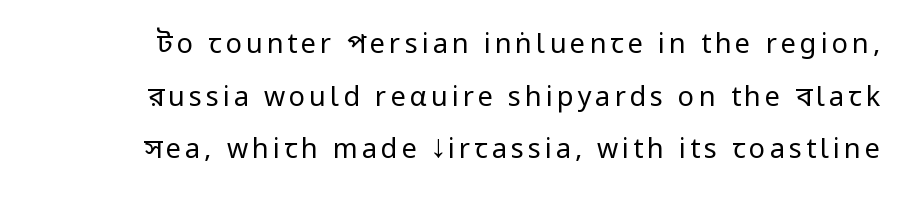
The typography opts for an upright posture over an oblique one. The letters look calm and open, with moderate or lighter stems. What's the leading like? Stretched, with rows far apart. Check the space under the baseline: it is left empty.
